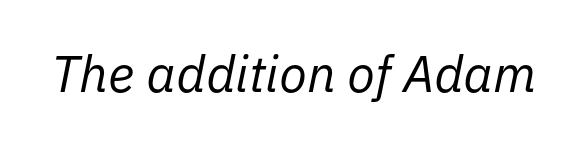
{"italic": "yes", "lean": "right", "slant_degrees": 11, "bold": "no", "weight": "regular", "width": "normal", "stroke_contrast": "low", "x_height": "medium", "monospaced": "no", "underline": "no", "letter_spacing": "normal", "letter_spacing_em": 0.0, "glyph_px": 51}
